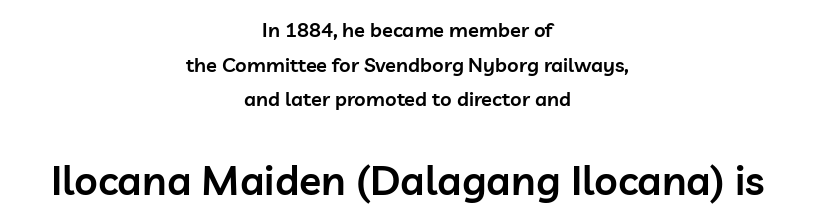
Q: Is the text bold? A: Semi-bold.
Q: Is the text italic (slanted)? A: No, it is upright.
Q: Is the typeface a serif or a sans-serif typeface? A: Sans-serif.
Q: Is the text underlined? A: No.
Q: How is the paragraph aligned? A: Centered.
Q: Is the spacing between letters normal or unusually wide? A: Normal.
Q: Which block of text is set in a larger size, the first (top) or the second (bottom)? A: The second (bottom) one.
Q: Width (condensed, normal, or wide)? A: Normal.
Q: Stroke contrast? A: Low.
Q: x-height? A: Medium.
Q: Monospaced? A: No.
